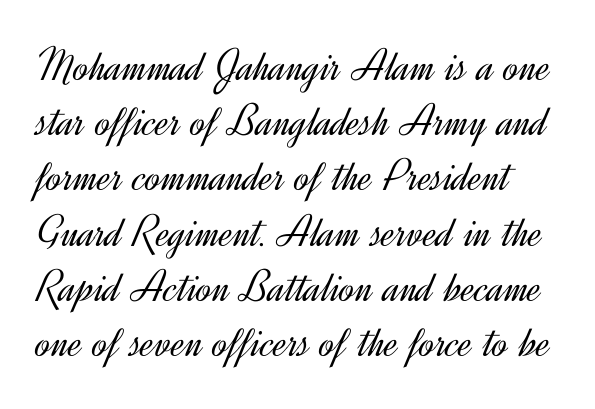
The image shows 46 px light sans-serif type; set line spacing 1.2x, normal letter spacing, not underlined; a small x-height.
